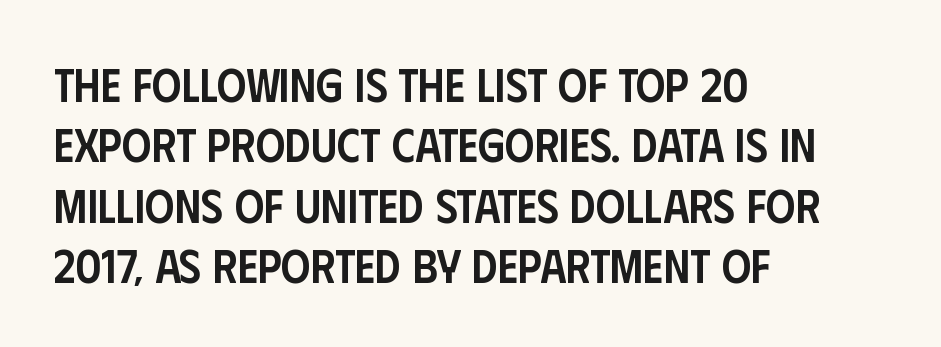
The image shows 46 px semibold, condensed sans-serif type, upright; set left-aligned, normal line spacing (1.31x), normal letter spacing, not underlined; low stroke contrast and a large x-height.
